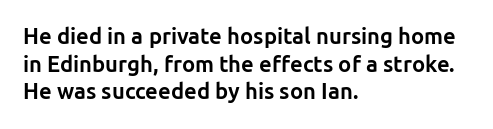
These words are printed bold, with thick strokes throughout. The string is rendered with underlining switched off. What's the leading like? Ordinary, nothing unusual. Tracking value appears to be zero — textbook default spacing. This rendering uses left alignment, leaving the right contour irregular. Every stem runs plumb, perpendicular to the baseline.
